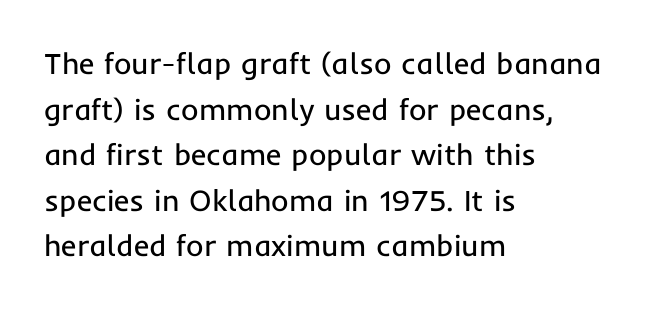
The image shows 30 px regular-weight sans-serif type, upright; set left-aligned, normal line spacing (1.52x), normal letter spacing, not underlined; low stroke contrast and a medium x-height.
